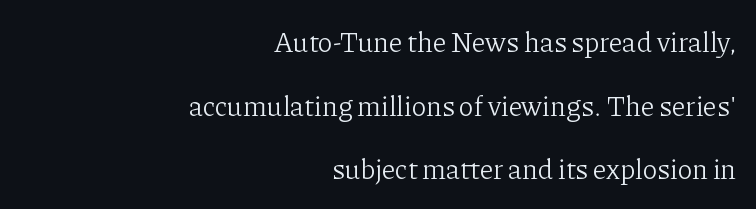
Alignment: flush right. Is the stroke heavy? The answer is a plain regular-or-lighter. Plain, unruled lines of type. A typesetter would call this proportional, since set widths differ per character. These lines are composed in type with serifs.
